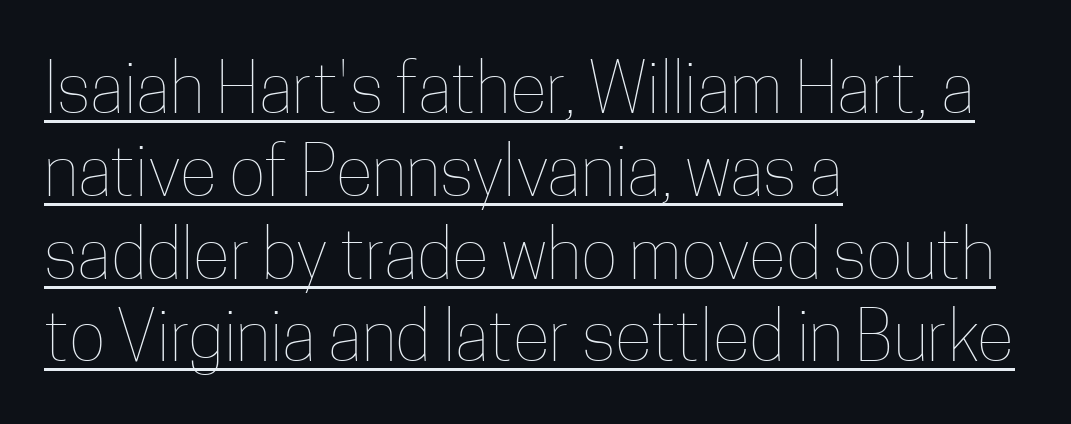
Q: Is the text bold? A: No.
Q: Is the text italic (slanted)? A: No, it is upright.
Q: Is the text underlined? A: Yes.
Q: How is the paragraph aligned? A: Left-aligned.
Q: Is the spacing between letters normal or unusually wide? A: Normal.
Q: Width (condensed, normal, or wide)? A: Condensed.
Q: Stroke contrast? A: Low.
Q: x-height? A: Medium.
Q: Monospaced? A: No.
